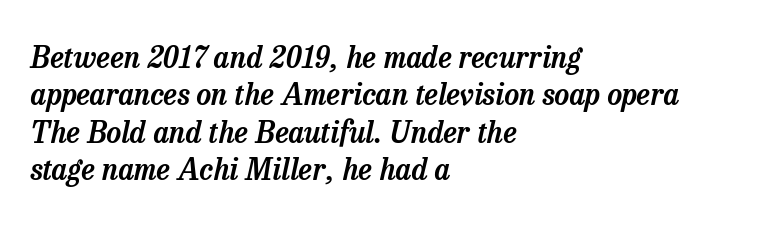
The image shows 29 px serif type, italic (leaning right); set left-aligned, normal line spacing (1.29x), normal letter spacing, not underlined; low stroke contrast and a medium x-height.
